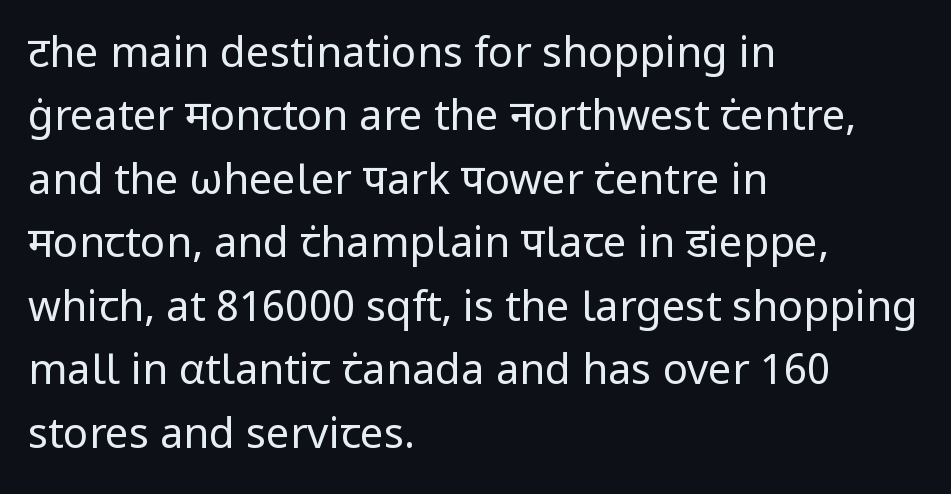
Do the characters align in a grid? No, the font is proportional. This reads as an unemphasized weight, regular at the heaviest. Reading down the block, your eye returns to a fixed left position each line. Characters remain perfectly vertical along every line.
